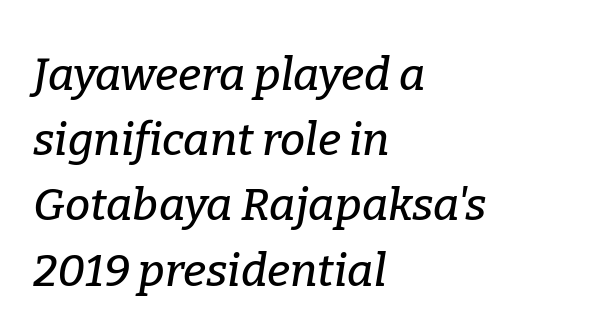
{"serif": "yes", "italic": "yes", "lean": "right", "slant_degrees": 9, "width": "normal", "stroke_contrast": "low", "x_height": "medium", "monospaced": "no", "underline": "no", "align": "left", "line_spacing": "normal", "line_spacing_ratio": 1.45, "letter_spacing": "normal", "letter_spacing_em": 0.0, "glyph_px": 45}
